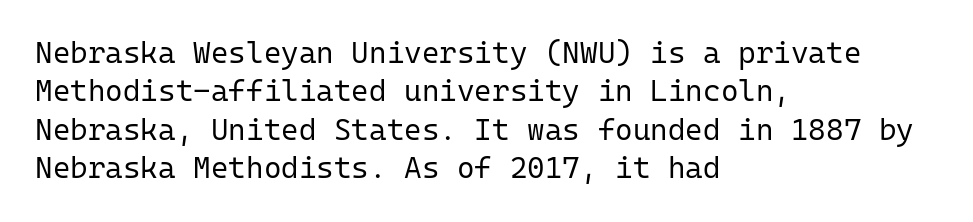
A typesetter would mark this as roman, not italic. Note the uniform advance width — an 'i' takes as much space as an 'm'. Quick note: underline off. No chunkiness to these letters — they're not bold. This rendering uses left alignment, leaving the right contour irregular. Tracking value appears to be zero — textbook default spacing.
